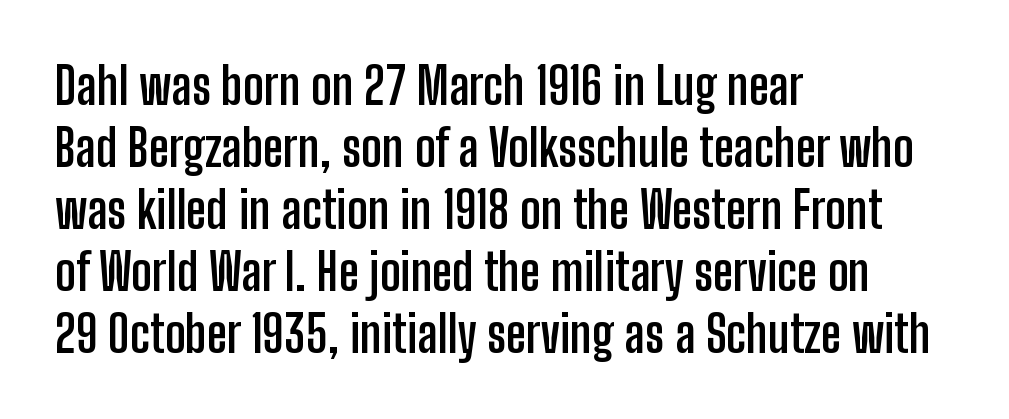
{"serif": "no", "italic": "no", "bold": "yes", "weight": "semibold", "width": "condensed", "stroke_contrast": "low", "x_height": "medium", "monospaced": "no", "underline": "no", "align": "left", "line_spacing_ratio": 1.24, "letter_spacing": "normal", "letter_spacing_em": 0.0, "glyph_px": 50}
